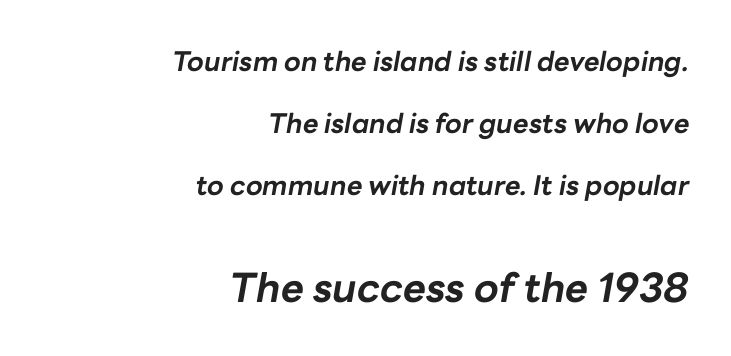
Q: Is the text bold? A: Yes.
Q: Is the text italic (slanted)? A: Yes, it leans right by about 10 degrees.
Q: Is the text underlined? A: No.
Q: How is the paragraph aligned? A: Right-aligned.
Q: Is the spacing between letters normal or unusually wide? A: Normal.
Q: Is the spacing between lines tight, normal or loose? A: Loose.
Q: Which block of text is set in a larger size, the first (top) or the second (bottom)? A: The second (bottom) one.
Q: Width (condensed, normal, or wide)? A: Normal.
Q: Stroke contrast? A: Low.
Q: x-height? A: Medium.
Q: Monospaced? A: No.
